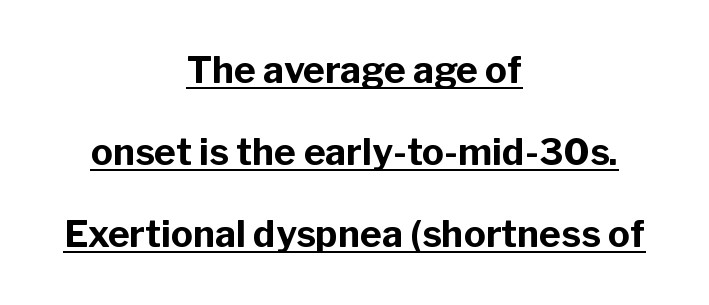
{"serif": "no", "italic": "no", "bold": "yes", "weight": "bold", "width": "normal", "stroke_contrast": "low", "x_height": "medium", "monospaced": "no", "underline": "yes", "align": "center", "line_spacing": "loose", "line_spacing_ratio": 2.22, "letter_spacing": "normal", "letter_spacing_em": 0.0, "glyph_px": 37}
